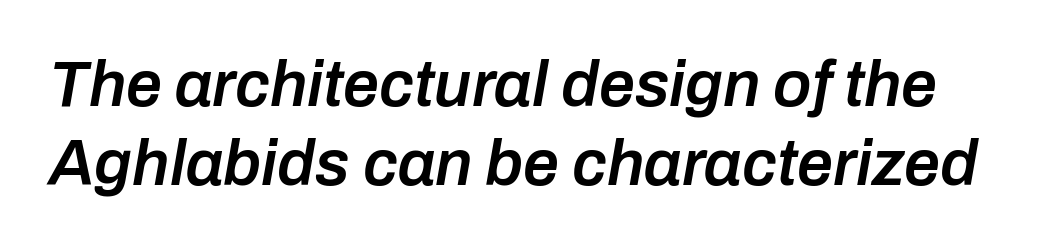
The image shows 64 px semibold type, italic (leaning right); set line spacing 1.23x, normal letter spacing, not underlined; low stroke contrast and a medium x-height.
